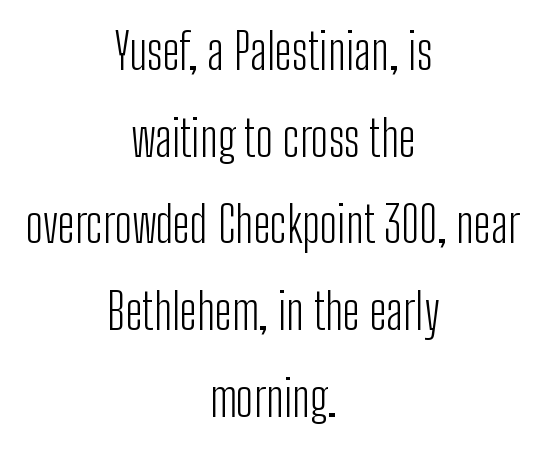
{"serif": "no", "italic": "no", "bold": "no", "weight": "light", "width": "condensed", "stroke_contrast": "low", "x_height": "medium", "monospaced": "no", "underline": "no", "align": "center", "line_spacing_ratio": 1.77, "letter_spacing": "normal", "letter_spacing_em": 0.0, "glyph_px": 49}
